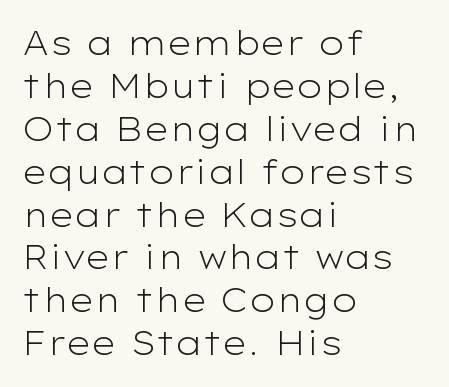
Q: Is the text bold? A: No.
Q: Is the text italic (slanted)? A: No, it is upright.
Q: Is the typeface a serif or a sans-serif typeface? A: Sans-serif.
Q: Is the text underlined? A: No.
Q: How is the paragraph aligned? A: Left-aligned.
Q: Is the spacing between letters normal or unusually wide? A: Normal.
Q: Is the spacing between lines tight, normal or loose? A: Normal.
Q: Width (condensed, normal, or wide)? A: Wide.
Q: Stroke contrast? A: Low.
Q: x-height? A: Medium.
Q: Monospaced? A: No.
